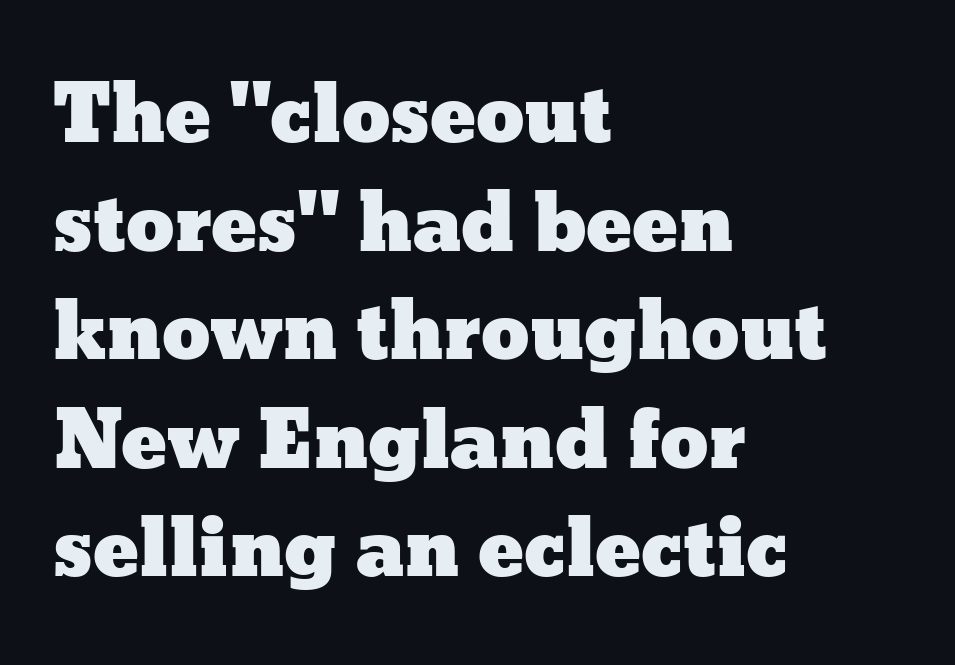
The image shows 77 px wide type, upright; set left-aligned, normal line spacing (1.41x), normal letter spacing, not underlined; low stroke contrast and a medium x-height.
